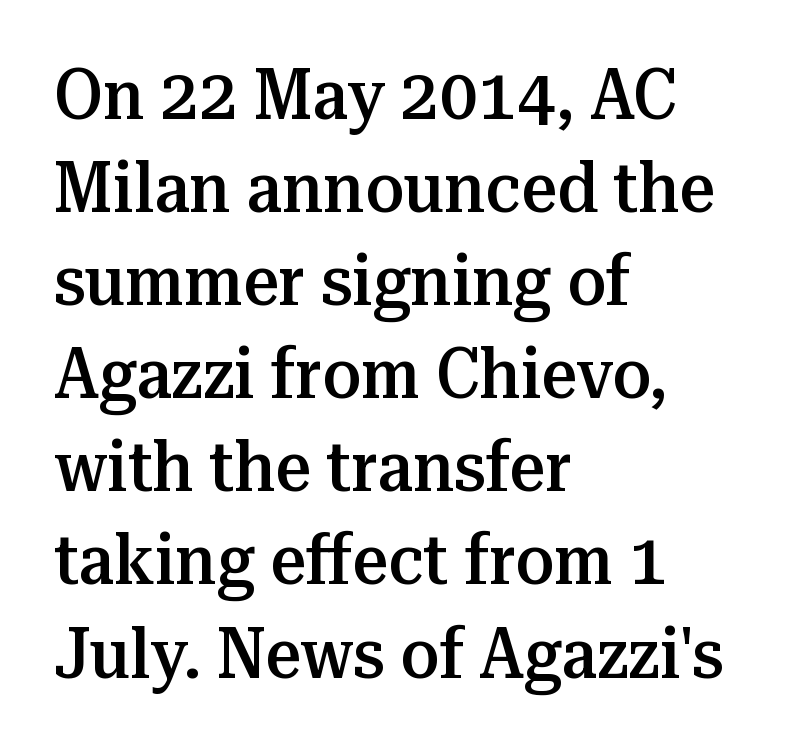
The image shows 70 px semibold serif type, upright; set left-aligned, normal line spacing (1.33x), normal letter spacing, not underlined; medium stroke contrast and a medium x-height.
